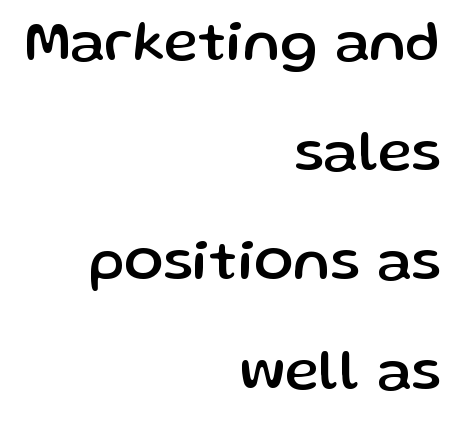
The image shows 58 px sans-serif type, upright; set right-aligned, line spacing 1.89x, normal letter spacing, not underlined; low stroke contrast and a medium x-height.
